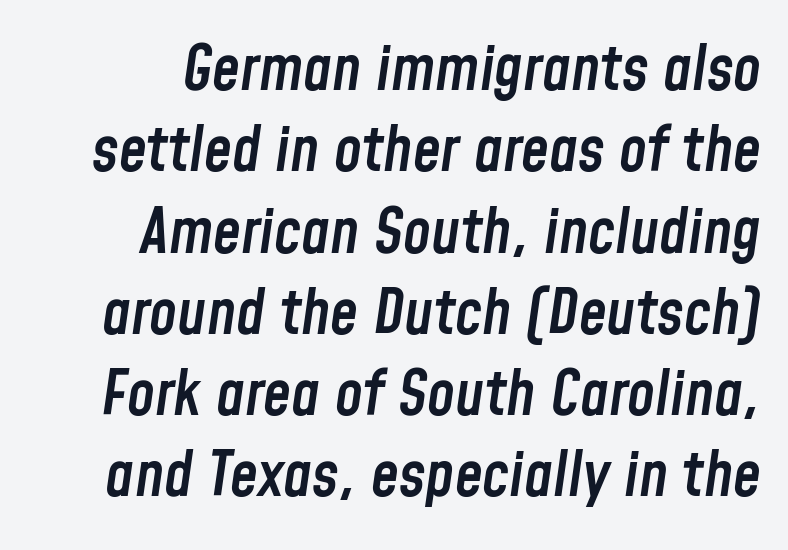
The image shows 63 px semibold, condensed type, italic (leaning right); set right-aligned, normal line spacing (1.29x), normal letter spacing, not underlined; low stroke contrast and a medium x-height.
